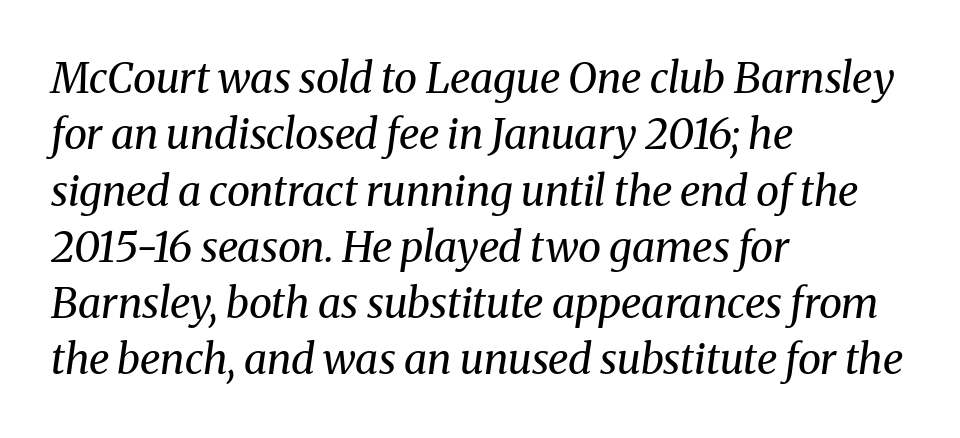
Characters are canted at an angle relative to the baseline's perpendicular. Summary of weight: not heavy and not bold. The string is rendered with underlining switched off. If you drew a ruler down the left edge, every line would touch it. Look at the tracking — it's just the regular setting, nothing added. Each new line begins a customary step beneath the previous one.
